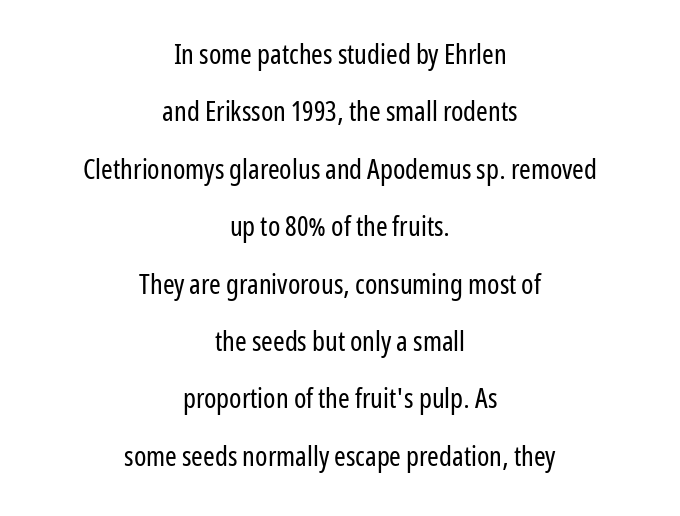
Q: Is the text bold? A: No.
Q: Is the text italic (slanted)? A: No, it is upright.
Q: Is the typeface a serif or a sans-serif typeface? A: Sans-serif.
Q: Is the text underlined? A: No.
Q: How is the paragraph aligned? A: Centered.
Q: Is the spacing between letters normal or unusually wide? A: Normal.
Q: Is the spacing between lines tight, normal or loose? A: Loose.
Q: Width (condensed, normal, or wide)? A: Condensed.
Q: Stroke contrast? A: Low.
Q: x-height? A: Medium.
Q: Monospaced? A: No.
